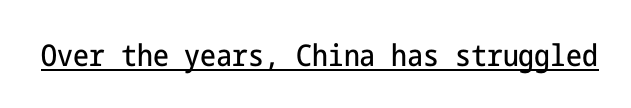
{"serif": "no", "italic": "no", "width": "condensed", "stroke_contrast": "low", "x_height": "medium", "underline": "yes", "letter_spacing": "normal", "letter_spacing_em": 0.0, "glyph_px": 30}
